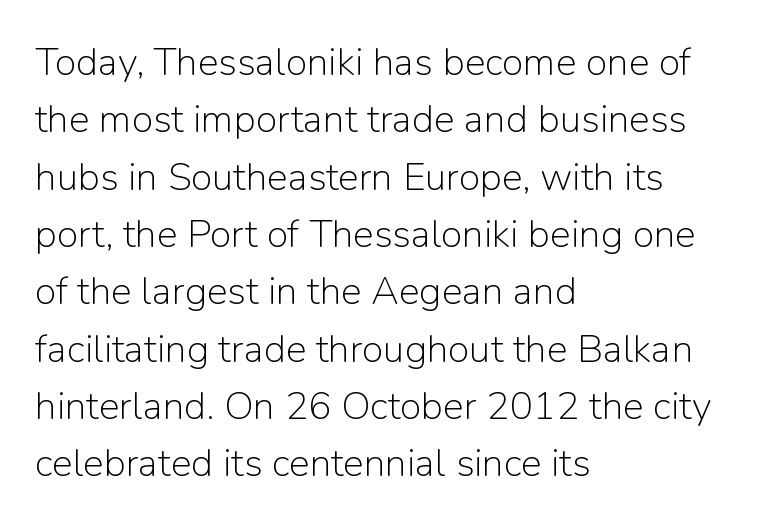
Honestly, the letter spacing is just normal — you wouldn't notice it. The font's upright variant was chosen for this text. This is not heavy type; no bold has been used. The font family rendered here belongs to the sans-serif group. Each letter keeps its own natural width here, so spacing adapts to shape.
